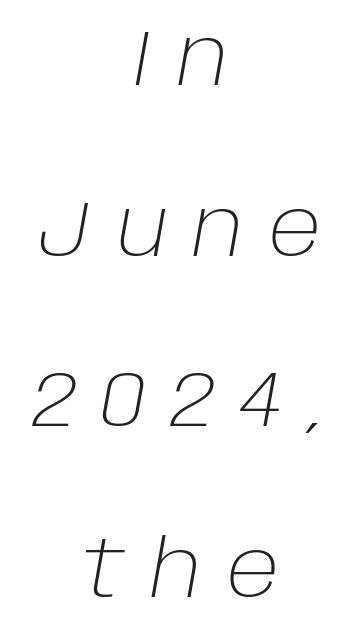
Q: Is the text bold? A: No.
Q: Is the text italic (slanted)? A: Yes, it leans right by about 10 degrees.
Q: Is the text underlined? A: No.
Q: How is the paragraph aligned? A: Centered.
Q: Is the spacing between letters normal or unusually wide? A: Unusually wide.
Q: Is the spacing between lines tight, normal or loose? A: Loose.
Q: Width (condensed, normal, or wide)? A: Normal.
Q: Stroke contrast? A: Low.
Q: x-height? A: Large.
Q: Monospaced? A: No.
